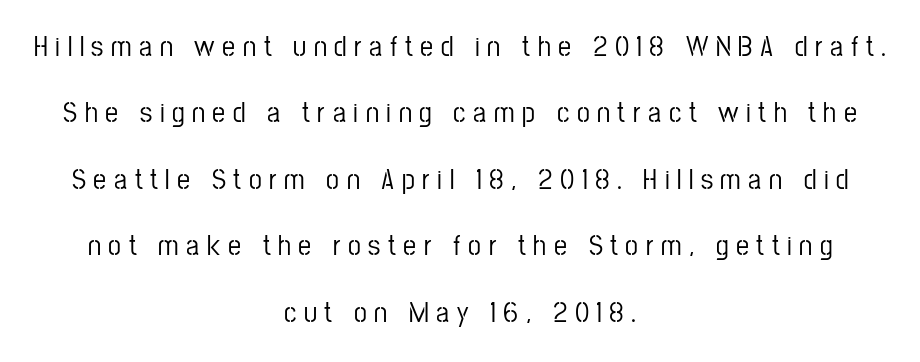
Q: Is the text italic (slanted)? A: No, it is upright.
Q: Is the typeface a serif or a sans-serif typeface? A: Sans-serif.
Q: Is the text underlined? A: No.
Q: How is the paragraph aligned? A: Centered.
Q: Is the spacing between letters normal or unusually wide? A: Unusually wide.
Q: Is the spacing between lines tight, normal or loose? A: Loose.
Q: Width (condensed, normal, or wide)? A: Condensed.
Q: Stroke contrast? A: Low.
Q: x-height? A: Medium.
Q: Monospaced? A: No.
